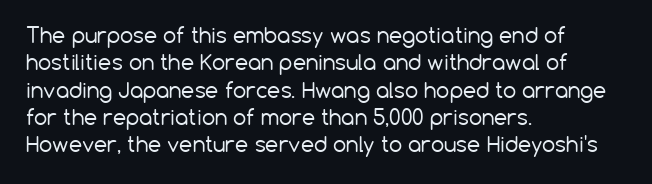
Q: Is the text bold? A: No.
Q: Is the text italic (slanted)? A: No, it is upright.
Q: Is the text underlined? A: No.
Q: How is the paragraph aligned? A: Left-aligned.
Q: Is the spacing between letters normal or unusually wide? A: Normal.
Q: Is the spacing between lines tight, normal or loose? A: Normal.
